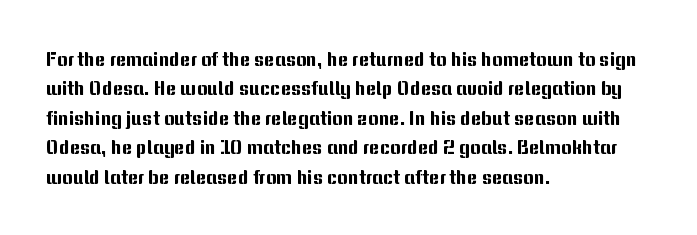
Notice how the passage keeps a crisp vertical edge on the left only. The space directly below the letters is spotless. The designer left line spacing at the default. Honestly, the letter spacing is just normal — you wouldn't notice it. Posture: vertical.
